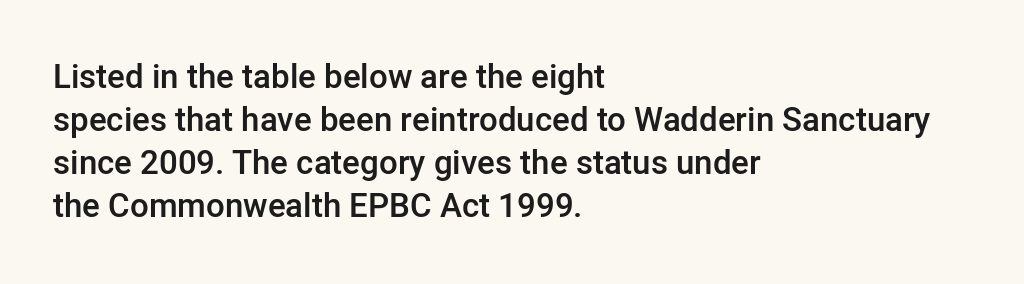
Q: Is the text bold? A: Semi-bold.
Q: Is the text italic (slanted)? A: No, it is upright.
Q: Is the typeface a serif or a sans-serif typeface? A: Sans-serif.
Q: Is the text underlined? A: No.
Q: How is the paragraph aligned? A: Left-aligned.
Q: Is the spacing between letters normal or unusually wide? A: Normal.
Q: Is the spacing between lines tight, normal or loose? A: Normal.
Q: Width (condensed, normal, or wide)? A: Normal.
Q: Stroke contrast? A: Low.
Q: x-height? A: Medium.
Q: Monospaced? A: No.
